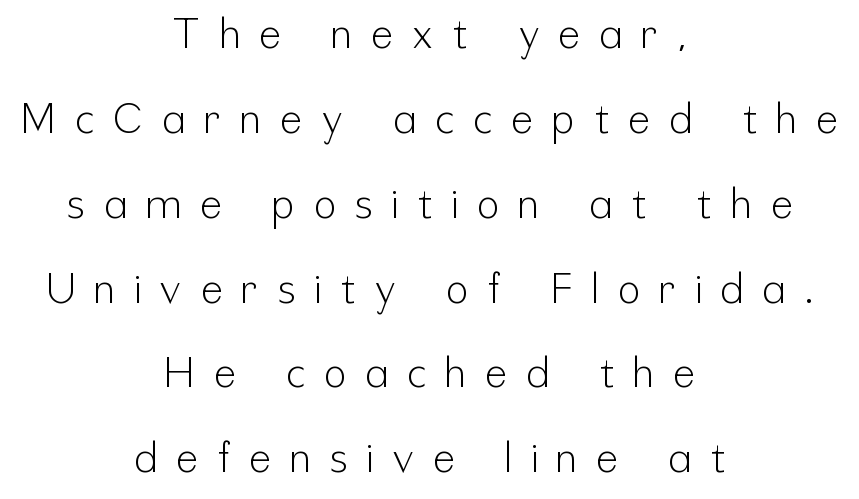
Horizontally, the lines are justified to the midpoint only. Is this a fixed-width face? No — the glyphs have proportional, varying widths. Rendered with straight, roman letterforms. The typeface has the unassuming heft of standard copy or less. In terms of letterspacing, this is a distinctly airy, spread setting. Reading down the column, the eye jumps a long way to each next line.
